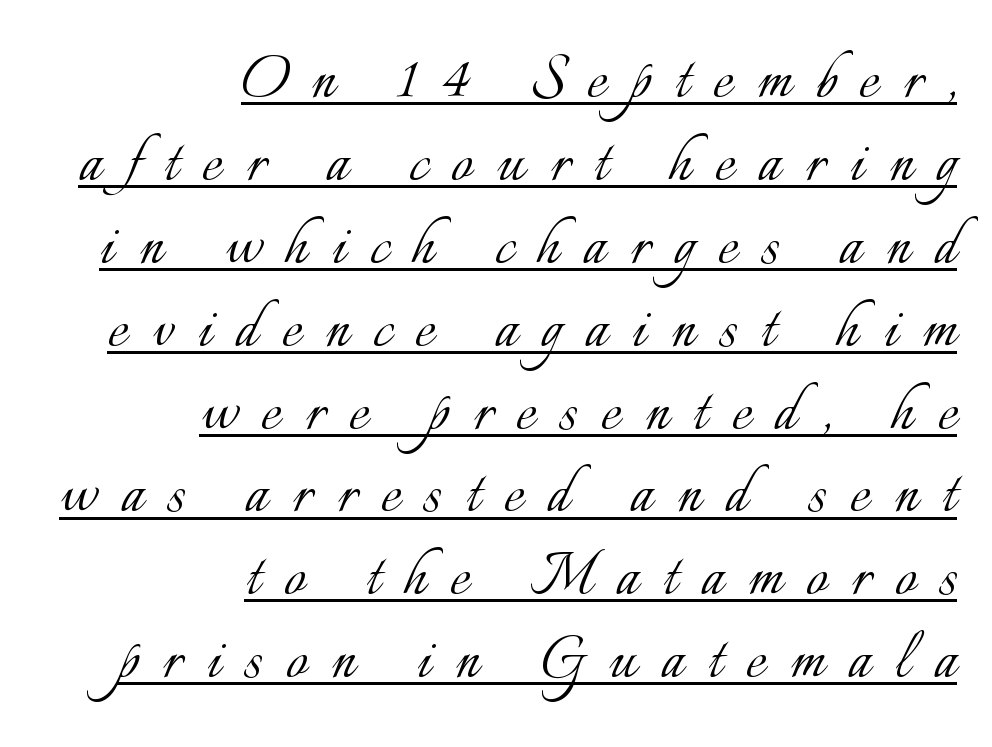
{"bold": "no", "weight": "light", "width": "normal", "stroke_contrast": "low", "x_height": "small", "monospaced": "no", "underline": "yes", "align": "right", "line_spacing": "tight", "line_spacing_ratio": 1.12, "letter_spacing": "wide", "letter_spacing_em": 0.33, "glyph_px": 74}
